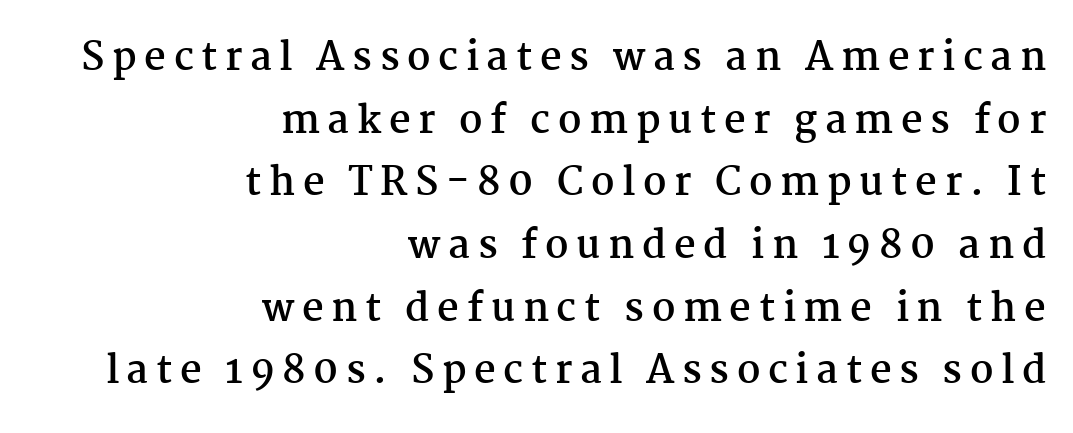
The image shows 38 px semibold serif type, upright; set right-aligned, normal line spacing (1.65x), unusually wide letter spacing (+0.2 em), not underlined; medium stroke contrast and a medium x-height.
